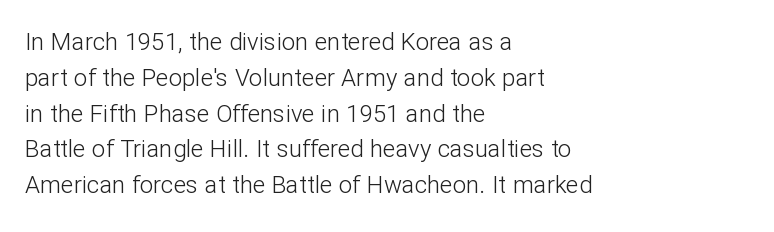
The image shows 24 px text type, upright; set left-aligned, normal line spacing (1.49x), normal letter spacing, not underlined.
